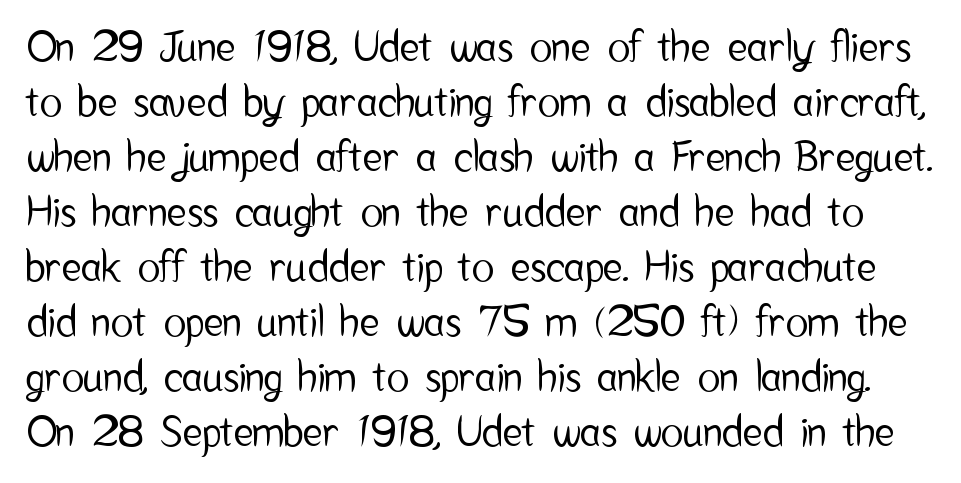
Q: Is the text italic (slanted)? A: No, it is upright.
Q: Is the typeface a serif or a sans-serif typeface? A: Sans-serif.
Q: Is the text underlined? A: No.
Q: Is the spacing between letters normal or unusually wide? A: Normal.
Q: Is the spacing between lines tight, normal or loose? A: Normal.
Q: Width (condensed, normal, or wide)? A: Condensed.
Q: Stroke contrast? A: Low.
Q: x-height? A: Medium.
Q: Monospaced? A: No.
